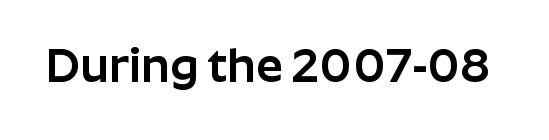
{"serif": "no", "italic": "no", "width": "normal", "stroke_contrast": "low", "x_height": "medium", "monospaced": "no", "underline": "no", "letter_spacing": "normal", "letter_spacing_em": 0.0, "glyph_px": 47}
